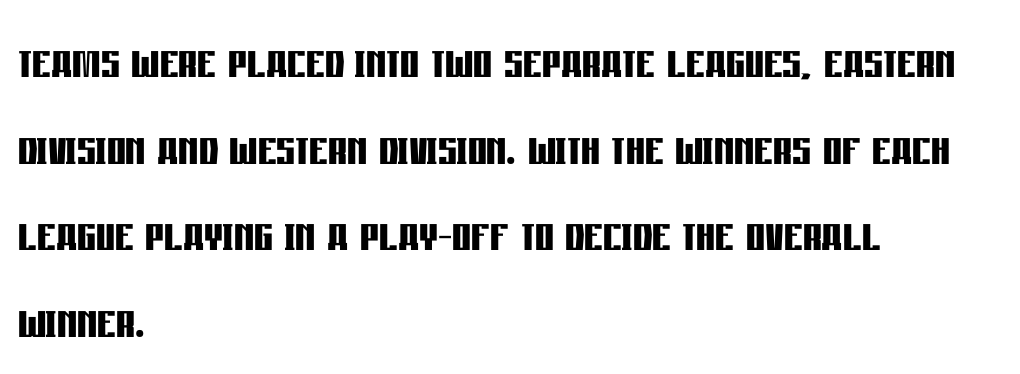
Q: Is the text bold? A: Yes.
Q: Is the text italic (slanted)? A: No, it is upright.
Q: Is the typeface a serif or a sans-serif typeface? A: Sans-serif.
Q: Is the text underlined? A: No.
Q: How is the paragraph aligned? A: Left-aligned.
Q: Is the spacing between letters normal or unusually wide? A: Normal.
Q: Is the spacing between lines tight, normal or loose? A: Normal.
Q: Width (condensed, normal, or wide)? A: Condensed.
Q: Stroke contrast? A: Low.
Q: x-height? A: Large.
Q: Monospaced? A: No.
